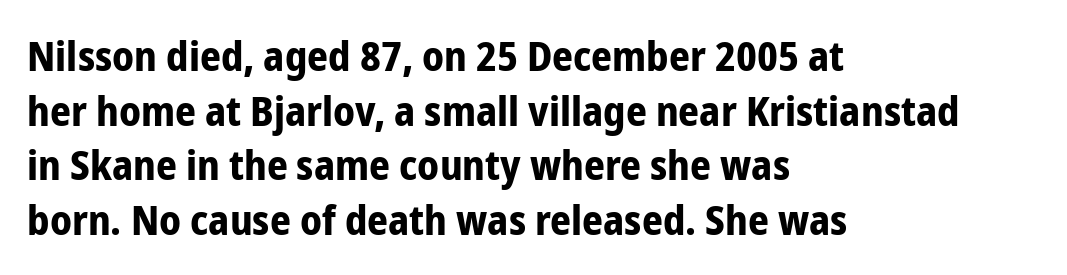
Type without underlining. The font family rendered here belongs to the sans-serif group. Varying glyph widths throughout — classic text-font behaviour. No italicization has been applied; the sample stays upright.
